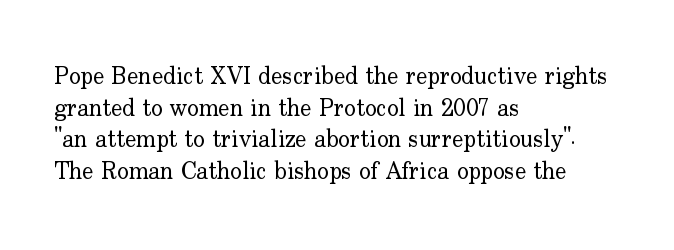
Leftover space on each line is placed entirely after the last word. The typesetting does not lean heavy: it is not bold. Honestly, the letter spacing is just normal — you wouldn't notice it. Underline: absent. If you drew a line through each stem, it would be perfectly vertical.
